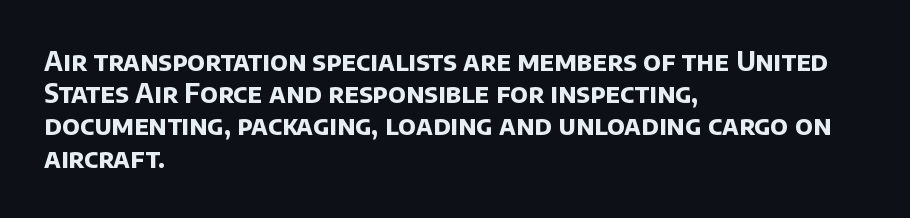
The image shows 26 px bold type; set left-aligned, line spacing 1.24x, normal letter spacing, not underlined.
